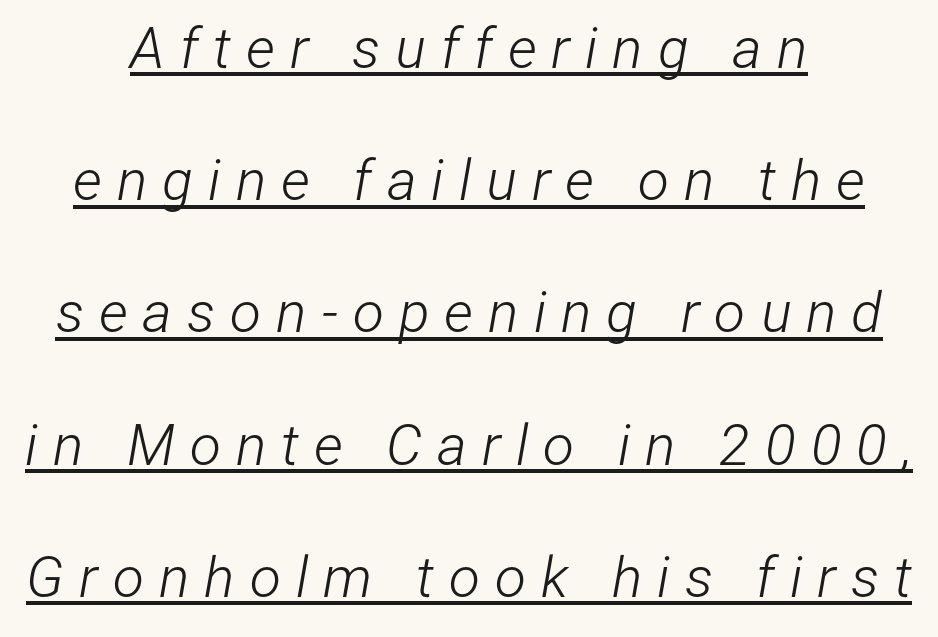
{"italic": "yes", "lean": "right", "slant_degrees": 12, "bold": "no", "weight": "light", "width": "condensed", "stroke_contrast": "low", "x_height": "medium", "monospaced": "no", "underline": "yes", "align": "center", "line_spacing": "loose", "line_spacing_ratio": 2.32, "letter_spacing": "wide", "letter_spacing_em": 0.26, "glyph_px": 57}
